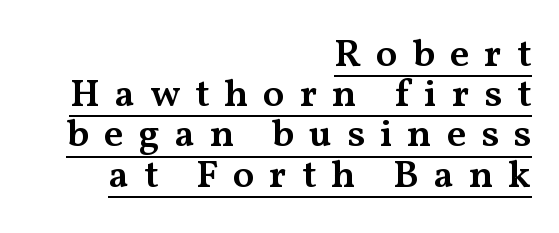
{"serif": "yes", "italic": "no", "bold": "semi", "weight": "semibold", "width": "wide", "stroke_contrast": "medium", "x_height": "medium", "monospaced": "no", "underline": "yes", "align": "right", "line_spacing": "tight", "line_spacing_ratio": 1.03, "letter_spacing": "wide", "letter_spacing_em": 0.38, "glyph_px": 39}
